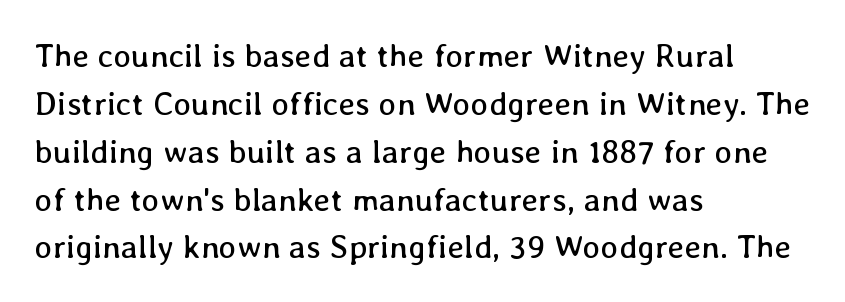
The image shows 33 px regular-weight type, upright; set left-aligned, normal line spacing (1.45x), normal letter spacing, not underlined; low stroke contrast and a medium x-height.
